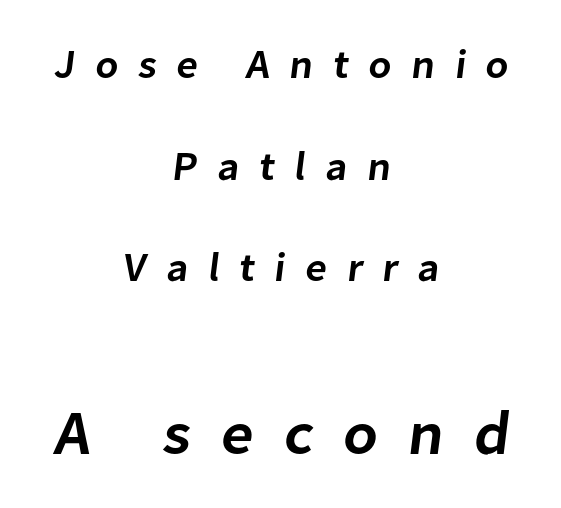
Q: Is the text bold? A: Semi-bold.
Q: Is the typeface a serif or a sans-serif typeface? A: Sans-serif.
Q: Is the text underlined? A: No.
Q: How is the paragraph aligned? A: Centered.
Q: Is the spacing between letters normal or unusually wide? A: Unusually wide.
Q: Is the spacing between lines tight, normal or loose? A: Loose.
Q: Which block of text is set in a larger size, the first (top) or the second (bottom)? A: The second (bottom) one.
Q: Width (condensed, normal, or wide)? A: Normal.
Q: Stroke contrast? A: Low.
Q: x-height? A: Medium.
Q: Monospaced? A: No.
